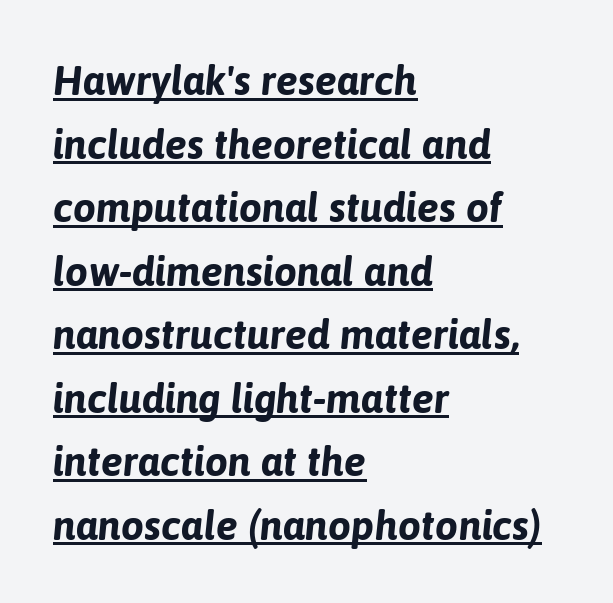
The image shows 41 px bold type, italic (leaning right); set left-aligned, normal line spacing (1.55x), normal letter spacing, underlined; low stroke contrast and a medium x-height.
